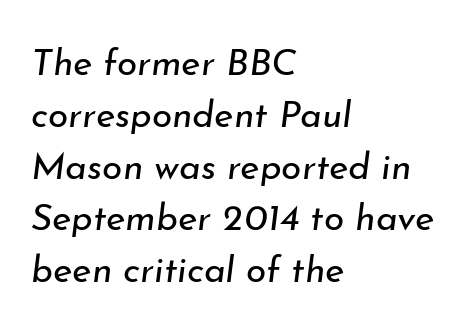
Note the varied advance widths — an 'i' is clearly narrower than an 'm'. This is oblique type, the kind used for emphasis or titles. Whoever set this chose a conventional vertical rhythm. Bare-footed words on every line. The letters sit at their default tracking, neither squeezed nor spread. The passage is arranged the way most books set body copy — flush left.
